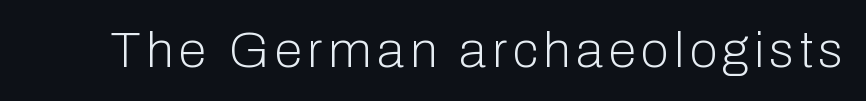
{"serif": "no", "italic": "no", "bold": "no", "weight": "light", "width": "normal", "stroke_contrast": "low", "x_height": "medium", "monospaced": "no", "underline": "no", "glyph_px": 50}
